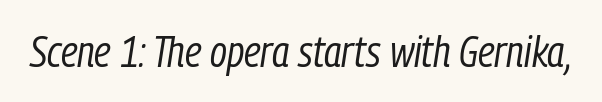
Q: Is the text bold? A: No.
Q: Is the text italic (slanted)? A: Yes, it leans right by about 9 degrees.
Q: Is the text underlined? A: No.
Q: Is the spacing between letters normal or unusually wide? A: Normal.
Q: Width (condensed, normal, or wide)? A: Condensed.
Q: Stroke contrast? A: Low.
Q: x-height? A: Medium.
Q: Monospaced? A: No.
